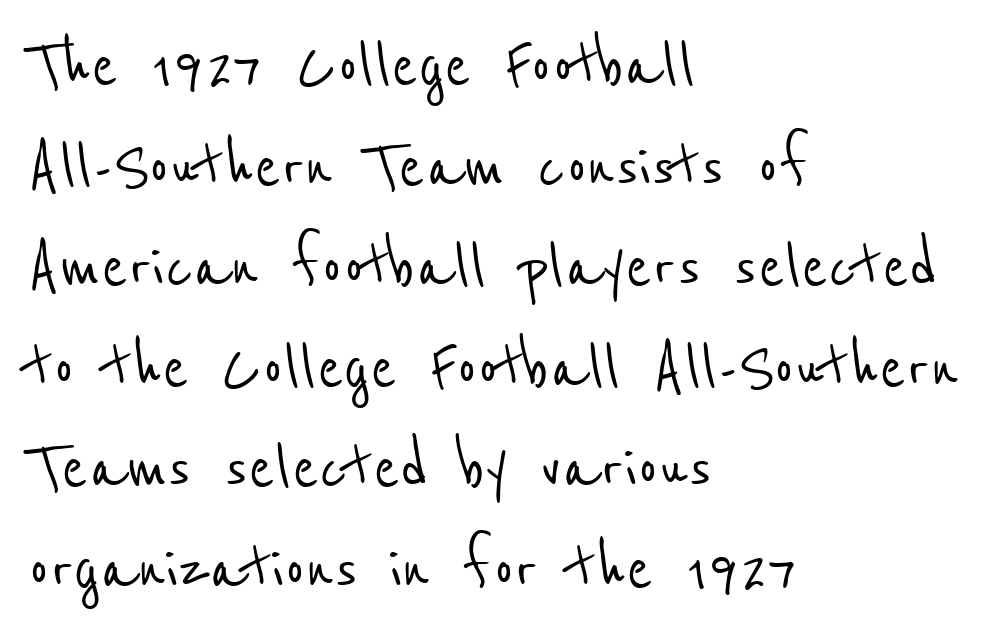
The image shows 78 px condensed sans-serif type; set left-aligned, normal line spacing (1.29x), normal letter spacing, not underlined; low stroke contrast and a medium x-height.
